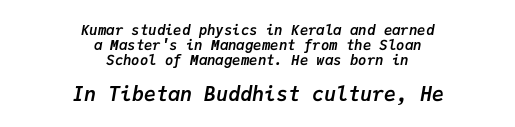
Q: Is the text bold? A: Yes.
Q: Is the text italic (slanted)? A: Yes, it leans right by about 9 degrees.
Q: Is the text underlined? A: No.
Q: How is the paragraph aligned? A: Centered.
Q: Is the spacing between letters normal or unusually wide? A: Normal.
Q: Is the spacing between lines tight, normal or loose? A: Tight.
Q: Which block of text is set in a larger size, the first (top) or the second (bottom)? A: The second (bottom) one.
